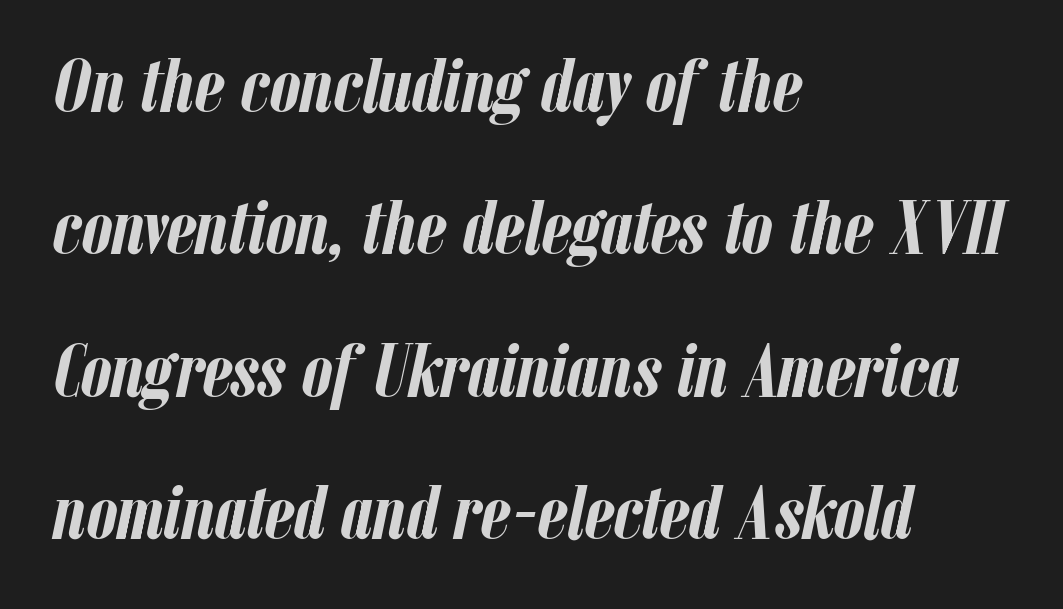
{"italic": "yes", "lean": "right", "slant_degrees": 12, "bold": "yes", "weight": "semibold", "width": "condensed", "stroke_contrast": "low", "x_height": "medium", "monospaced": "no", "underline": "no", "align": "left", "line_spacing_ratio": 1.85, "letter_spacing": "normal", "letter_spacing_em": 0.0, "glyph_px": 77}
